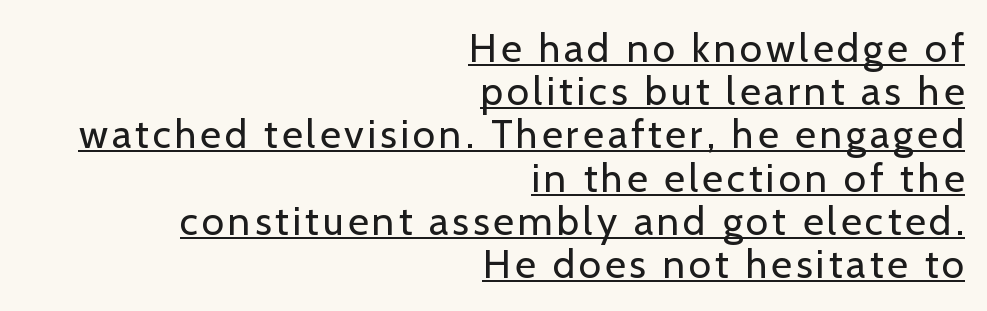
The image shows 40 px regular-weight sans-serif type, upright; set right-aligned, tight line spacing (1.08x), underlined; low stroke contrast and a medium x-height.
